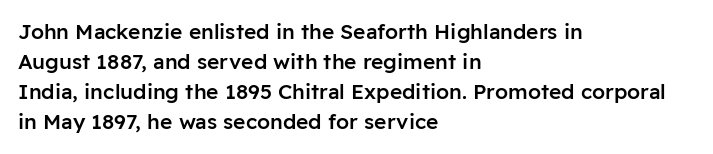
{"italic": "no", "bold": "semi", "underline": "no", "align": "left", "line_spacing": "normal", "line_spacing_ratio": 1.43, "letter_spacing": "normal", "letter_spacing_em": 0.0, "glyph_px": 21}
